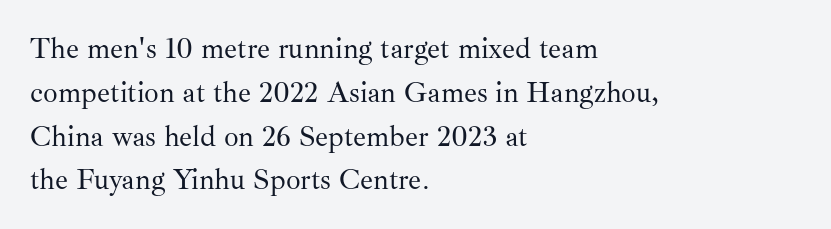
Q: Is the text bold? A: No.
Q: Is the text italic (slanted)? A: No, it is upright.
Q: Is the typeface a serif or a sans-serif typeface? A: Serif.
Q: Is the text underlined? A: No.
Q: How is the paragraph aligned? A: Left-aligned.
Q: Is the spacing between letters normal or unusually wide? A: Normal.
Q: Is the spacing between lines tight, normal or loose? A: Normal.
Q: Width (condensed, normal, or wide)? A: Normal.
Q: Stroke contrast? A: Medium.
Q: x-height? A: Small.
Q: Monospaced? A: No.
